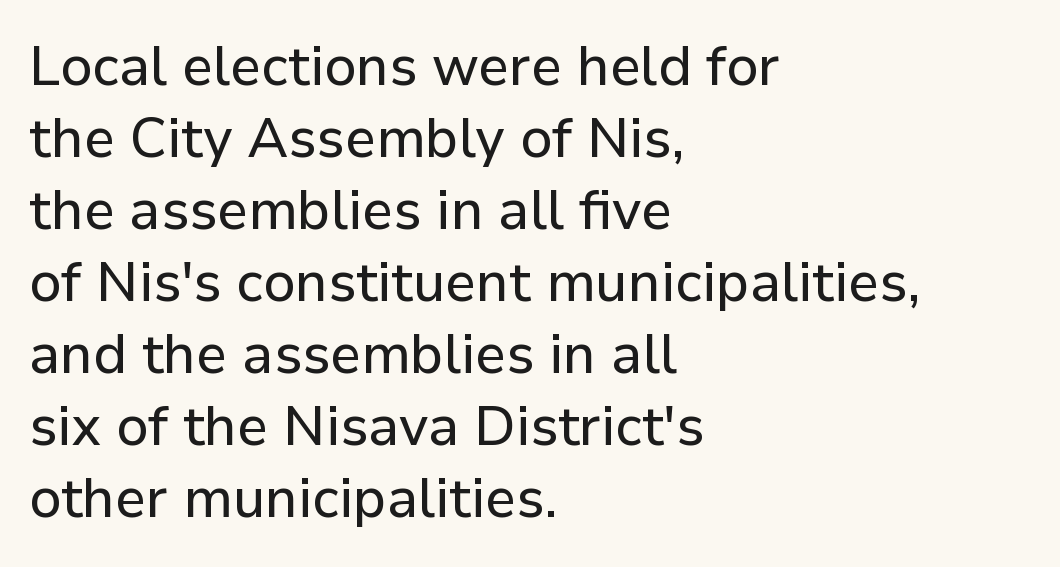
The image shows 55 px sans-serif type, upright; set left-aligned, normal line spacing (1.31x), normal letter spacing, not underlined; low stroke contrast and a medium x-height.
